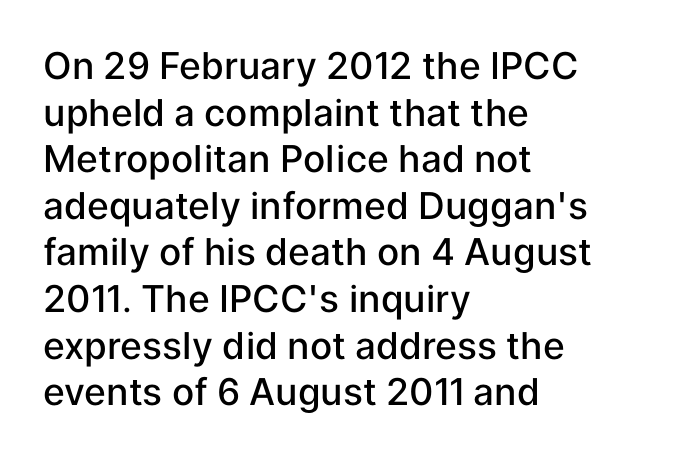
{"serif": "no", "italic": "no", "bold": "semi", "weight": "semibold", "width": "normal", "stroke_contrast": "low", "x_height": "medium", "monospaced": "no", "underline": "no", "align": "left", "line_spacing": "normal", "line_spacing_ratio": 1.26, "letter_spacing": "normal", "letter_spacing_em": 0.0, "glyph_px": 37}
